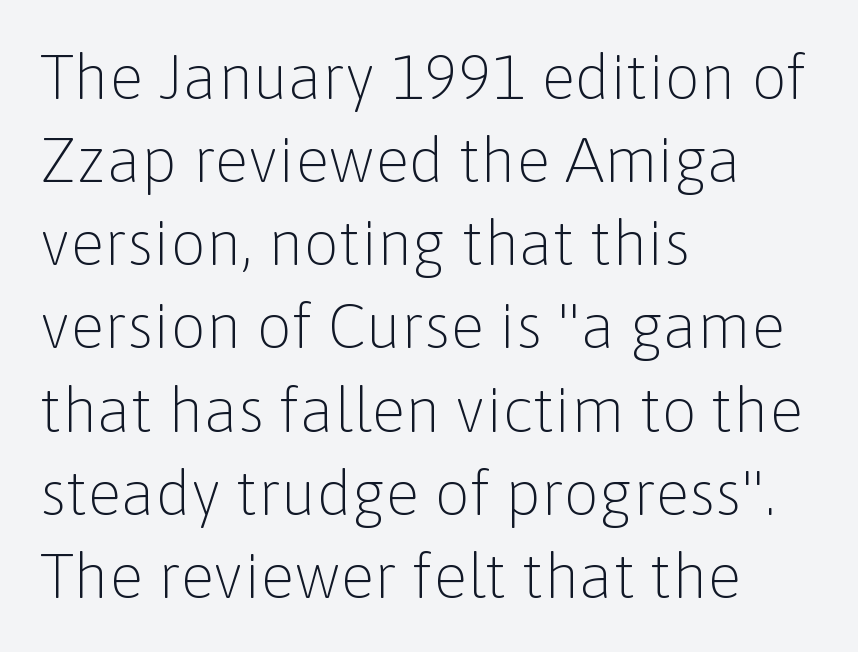
Varying glyph widths throughout — classic text-font behaviour. Does the copy run flush right? No — it runs flush left. Interline gaps are of average width in this sample. The glyphs in this specimen are sans serif. The zone under the glyphs is completely vacant.
